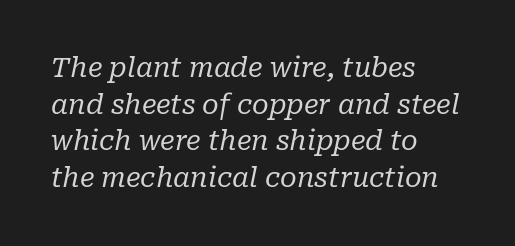
The image shows 27 px text type, italic (leaning right); set left-aligned, normal line spacing (1.36x), normal letter spacing, not underlined.
